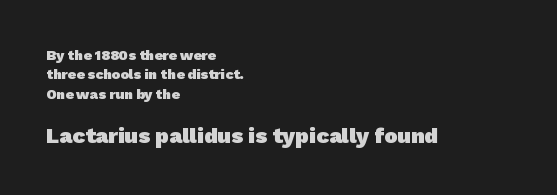
The image shows 22 px bold type; set left-aligned, normal line spacing (1.39x), normal letter spacing, not underlined; the second (bottom) block is 1.57x larger.
